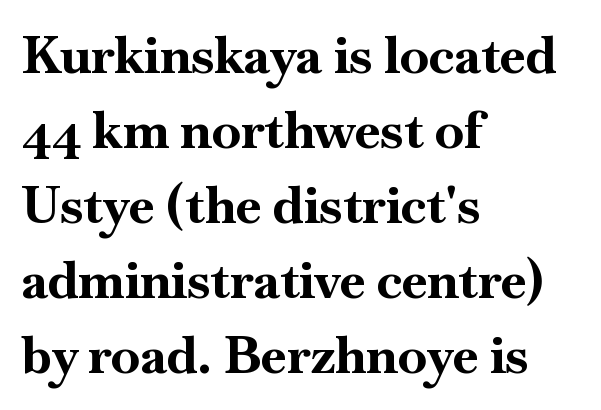
Q: Is the text bold? A: Yes.
Q: Is the text italic (slanted)? A: No, it is upright.
Q: Is the typeface a serif or a sans-serif typeface? A: Serif.
Q: Is the text underlined? A: No.
Q: How is the paragraph aligned? A: Left-aligned.
Q: Is the spacing between letters normal or unusually wide? A: Normal.
Q: Is the spacing between lines tight, normal or loose? A: Normal.
Q: Width (condensed, normal, or wide)? A: Normal.
Q: Stroke contrast? A: High.
Q: x-height? A: Small.
Q: Monospaced? A: No.
